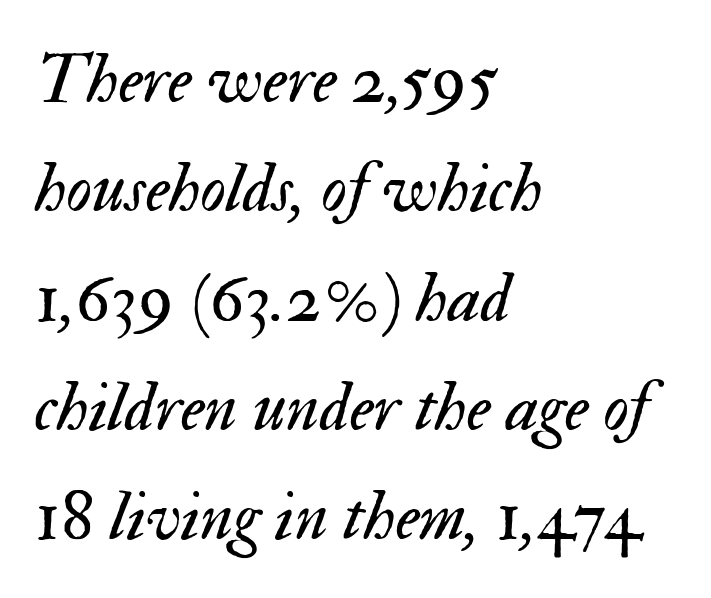
Q: Is the text bold? A: No.
Q: Is the text italic (slanted)? A: Yes, it leans right by about 17 degrees.
Q: Is the text underlined? A: No.
Q: How is the paragraph aligned? A: Left-aligned.
Q: Is the spacing between letters normal or unusually wide? A: Normal.
Q: Is the spacing between lines tight, normal or loose? A: Normal.
Q: Width (condensed, normal, or wide)? A: Normal.
Q: Stroke contrast? A: Medium.
Q: x-height? A: Small.
Q: Monospaced? A: No.
